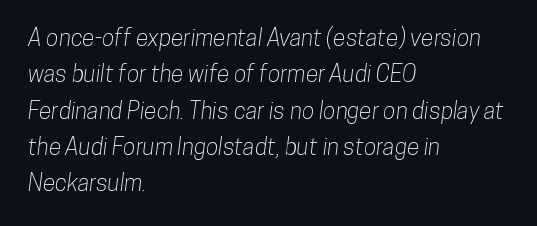
Type without underlining. The ragged edge is on the right, which tells us the setting is flush left. Regarding leading, the lines here are spaced in the standard way. Caption: standard tracking, unaltered.
